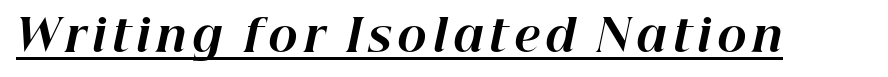
The image shows 44 px bold type, italic (leaning right); set underlined; high stroke contrast and a medium x-height.
